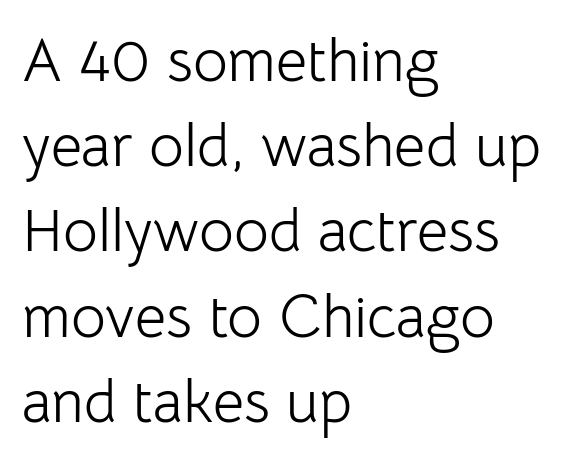
The image shows 60 px light sans-serif type, upright; set left-aligned, normal line spacing (1.42x), normal letter spacing, not underlined; low stroke contrast and a medium x-height.
